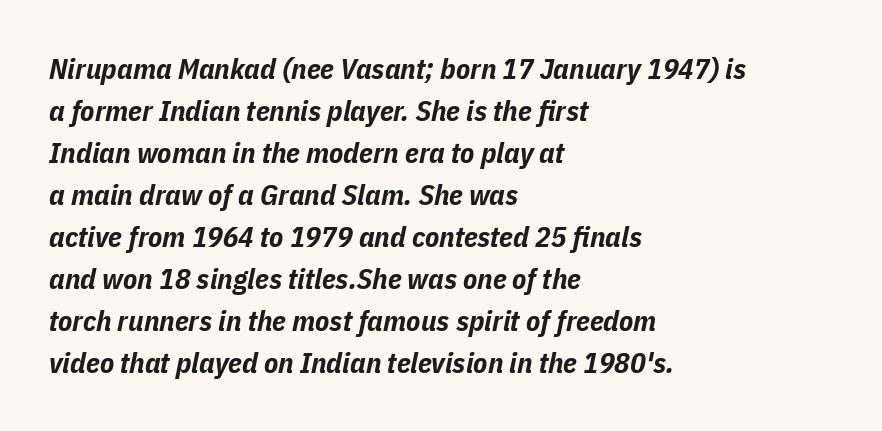
Weight check: bold — yes, fully. The passage shown is not underscored anywhere. Italic? Definitely — the glyphs are oblique. The lines are quadded left. How would I describe the line gaps? Plain and ordinary. No extra tracking has been applied to these lines.
